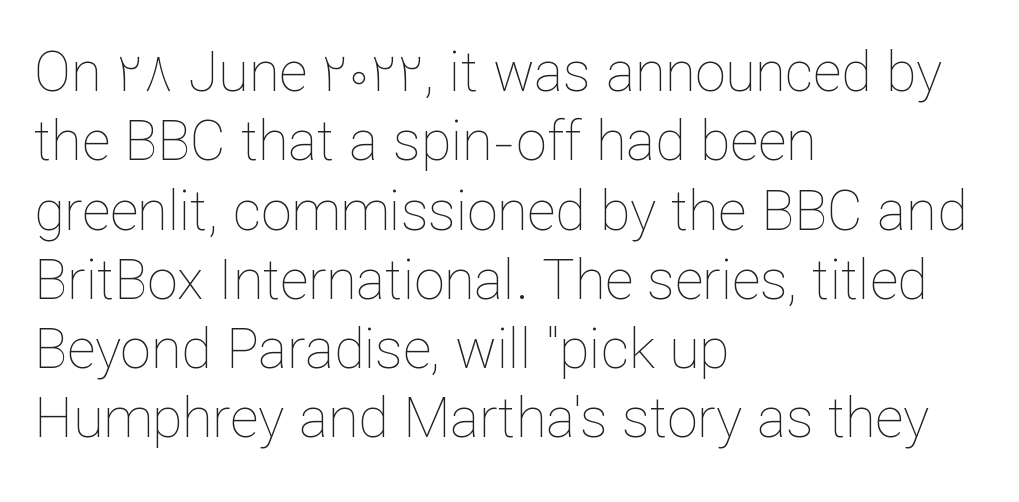
Q: Is the text bold? A: No.
Q: Is the text italic (slanted)? A: No, it is upright.
Q: Is the text underlined? A: No.
Q: How is the paragraph aligned? A: Left-aligned.
Q: Is the spacing between letters normal or unusually wide? A: Normal.
Q: Is the spacing between lines tight, normal or loose? A: Normal.
Q: Width (condensed, normal, or wide)? A: Normal.
Q: Stroke contrast? A: Low.
Q: x-height? A: Medium.
Q: Monospaced? A: No.
